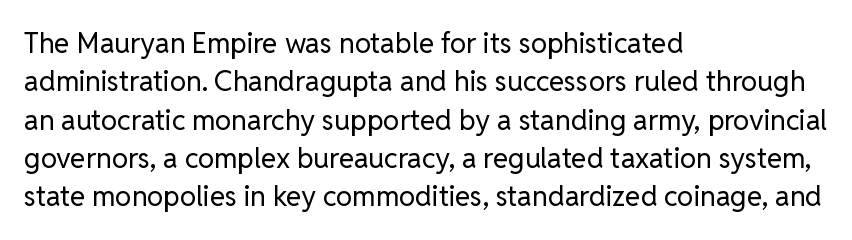
The paragraph shown leans on its left margin. The specimen omits any rule beneath the text block's lines. The passage shown stacks its lines at a standard gap. Are there feet on the stems? There aren't — it's a sans. Standard letterfit; no display-style spreading of the glyphs. The letters look calm and open, with moderate or lighter stems.
